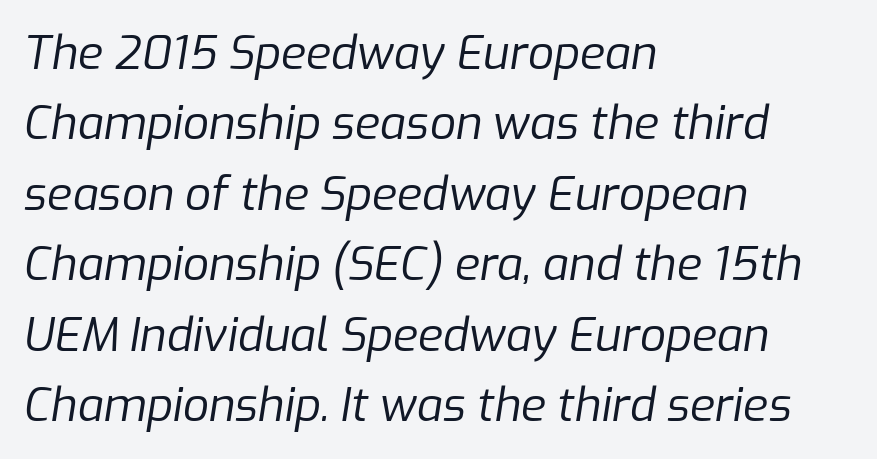
The image shows 46 px regular-weight type, italic (leaning right); set left-aligned, normal line spacing (1.53x), normal letter spacing, not underlined; low stroke contrast and a medium x-height.
